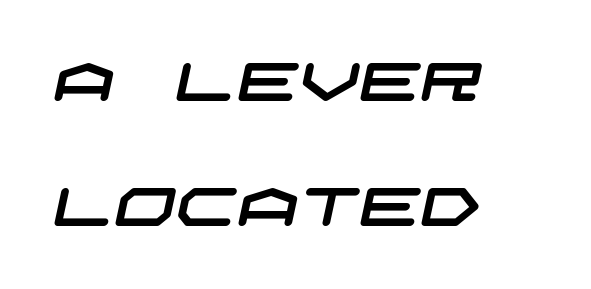
The image shows 54 px wide sans-serif type; set left-aligned, loose line spacing (2.32x), normal letter spacing, not underlined; low stroke contrast and a large x-height.
